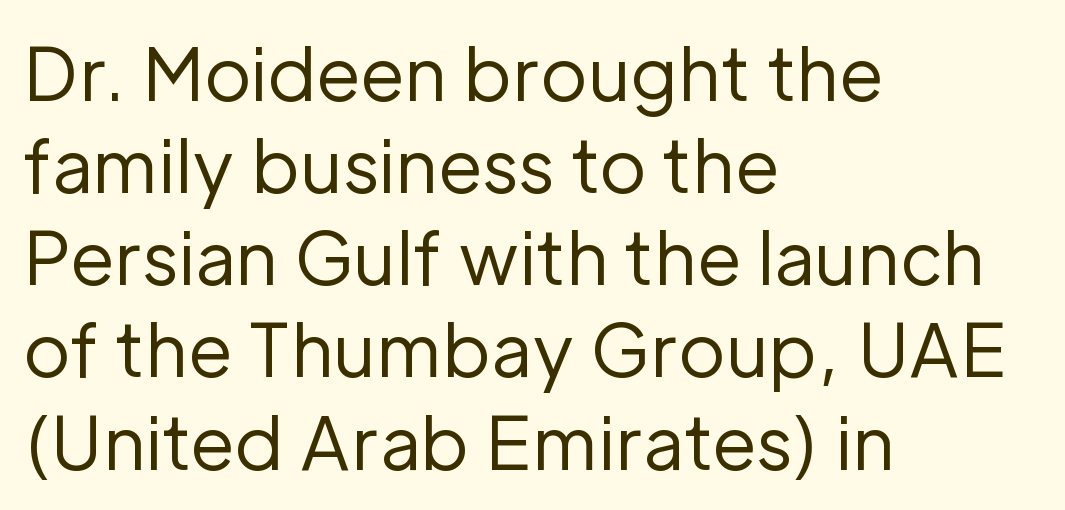
{"serif": "no", "italic": "no", "bold": "no", "weight": "regular", "width": "normal", "stroke_contrast": "low", "x_height": "medium", "monospaced": "no", "underline": "no", "align": "left", "line_spacing": "normal", "line_spacing_ratio": 1.28, "letter_spacing": "normal", "letter_spacing_em": 0.0, "glyph_px": 72}
